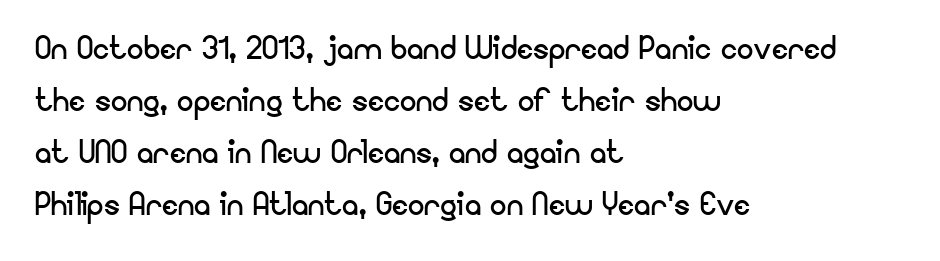
The image shows 41 px regular-weight sans-serif type, upright; set left-aligned, normal line spacing (1.27x), normal letter spacing, not underlined; low stroke contrast and a small x-height.
